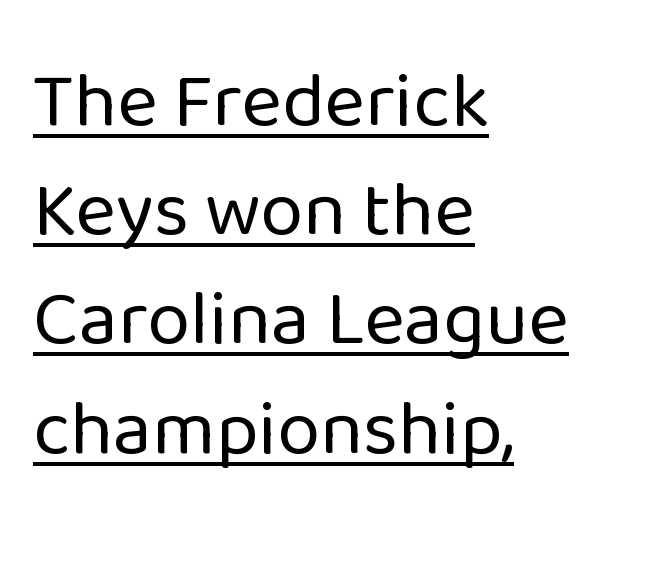
{"serif": "no", "italic": "no", "bold": "no", "weight": "regular", "width": "normal", "stroke_contrast": "low", "x_height": "medium", "monospaced": "no", "underline": "yes", "align": "left", "line_spacing": "normal", "line_spacing_ratio": 1.4, "letter_spacing": "normal", "letter_spacing_em": 0.0, "glyph_px": 78}
